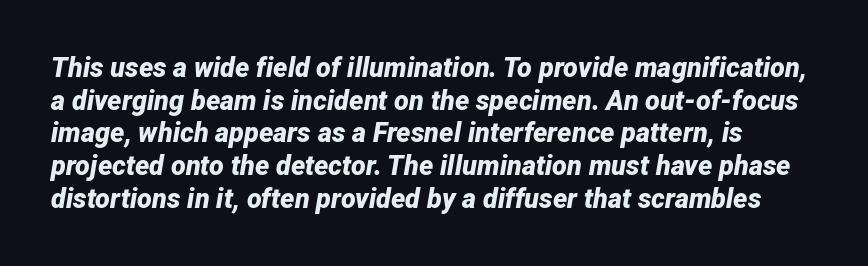
Its strokes are broad and dark, the hallmark of bold type. Descenders are the only things crossing below the line. Yep, that's italic — everything's leaning. Students, note that the glyphs here touch the page at normal intervals.
